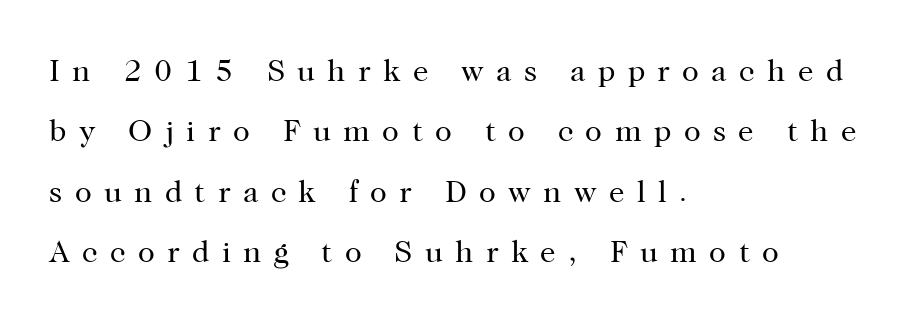
You could only call the tracking loose — the letters float apart. Rule under the text: the space is simply empty. The line-height multiplier appears high, well above default. These lines are composed in type with serifs. Each stroke keeps to a modest, everyday thickness or less. Visually the block forms a straight wall on the left and a jagged coastline on the right.
